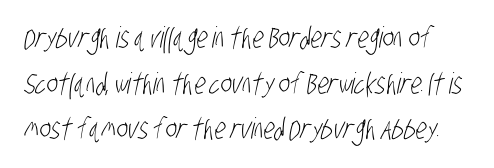
{"serif": "no", "bold": "no", "weight": "light", "width": "condensed", "stroke_contrast": "low", "x_height": "large", "monospaced": "no", "underline": "no", "line_spacing": "normal", "line_spacing_ratio": 1.57, "letter_spacing": "normal", "letter_spacing_em": 0.0, "glyph_px": 29}
